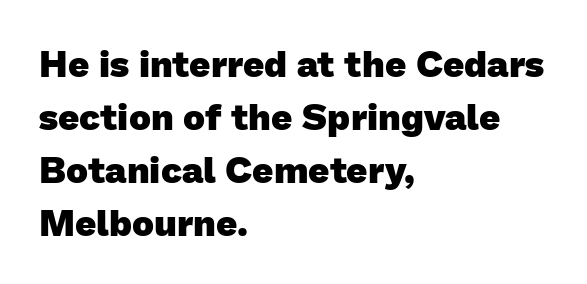
{"serif": "no", "bold": "yes", "weight": "heavy", "width": "normal", "stroke_contrast": "low", "x_height": "medium", "monospaced": "no", "underline": "no", "align": "left", "line_spacing": "normal", "line_spacing_ratio": 1.43, "letter_spacing": "normal", "letter_spacing_em": 0.0, "glyph_px": 37}
